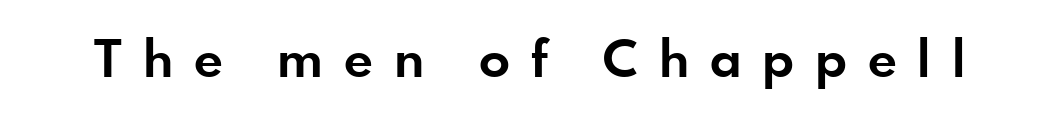
{"serif": "no", "italic": "no", "bold": "yes", "weight": "bold", "width": "normal", "stroke_contrast": "low", "x_height": "small", "monospaced": "no", "underline": "no", "letter_spacing": "wide", "letter_spacing_em": 0.41, "glyph_px": 51}
